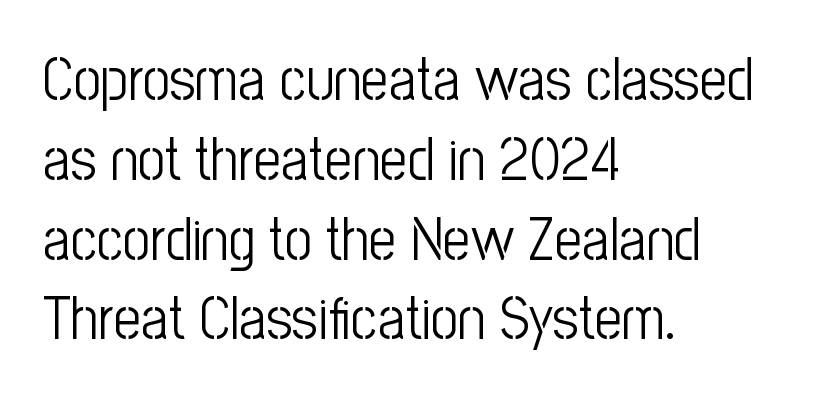
Evenly set lines give the paragraph a standard silhouette. The characters are drawn with everyday or finer stroke widths. The text was rendered using a sans face with plain stroke endings. There is no visible air inserted between adjacent glyphs. This sample has the flowing, uneven cadence of proportional lettering. The rag falls on the right side of this text block.
